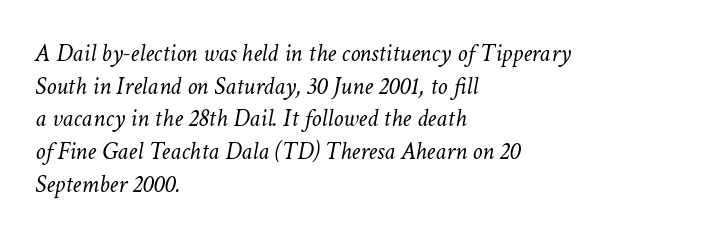
The image shows 25 px text type, italic (leaning right); set left-aligned, normal line spacing (1.31x), normal letter spacing, not underlined.
